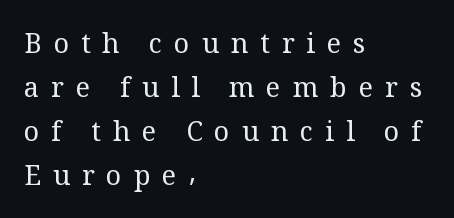
How would I describe the line gaps? Plain and ordinary. Anything drawn beneath the words? Only blank space. Honestly, the letter spacing is so wide it's the main thing you notice. The specimen reads as upright at a glance.
